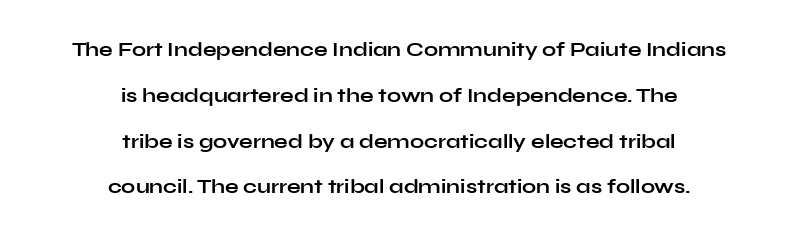
The image shows 20 px bold type, upright; set centered, loose line spacing (2.29x), normal letter spacing, not underlined.
